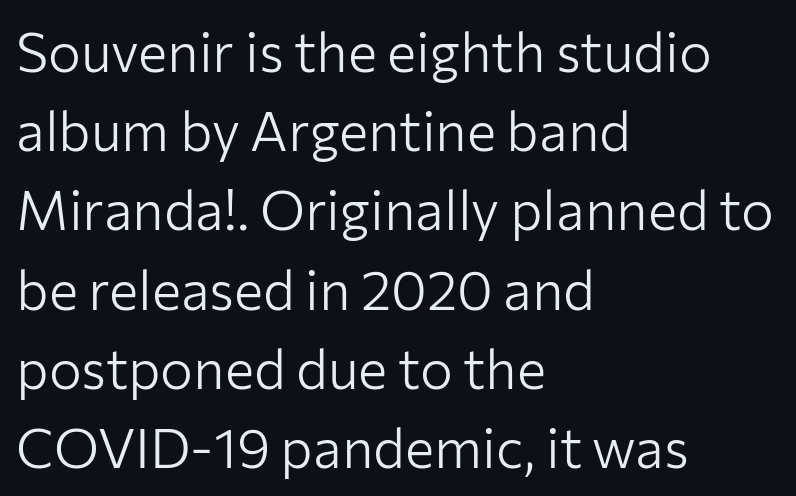
The image shows 55 px light sans-serif type, upright; set left-aligned, normal line spacing (1.44x), normal letter spacing, not underlined; low stroke contrast and a medium x-height.
